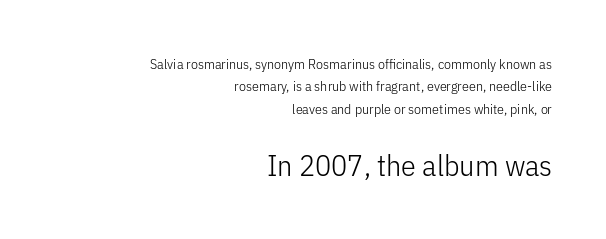
Q: Is the text bold? A: No.
Q: Is the text italic (slanted)? A: No, it is upright.
Q: Is the typeface a serif or a sans-serif typeface? A: Sans-serif.
Q: Is the text underlined? A: No.
Q: How is the paragraph aligned? A: Right-aligned.
Q: Is the spacing between letters normal or unusually wide? A: Normal.
Q: Is the spacing between lines tight, normal or loose? A: Normal.
Q: Which block of text is set in a larger size, the first (top) or the second (bottom)? A: The second (bottom) one.
Q: Width (condensed, normal, or wide)? A: Condensed.
Q: Stroke contrast? A: Low.
Q: x-height? A: Medium.
Q: Monospaced? A: No.
